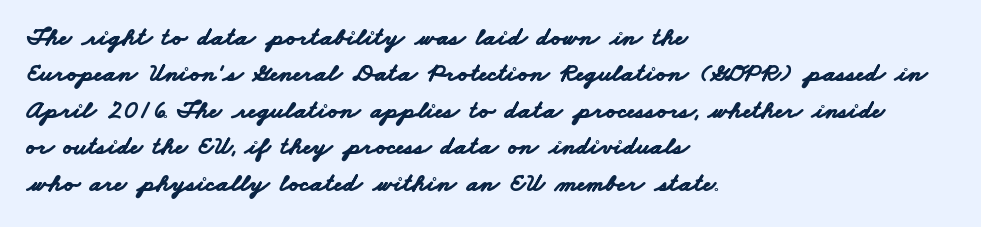
The image shows 26 px bold type; set left-aligned, normal line spacing (1.4x), normal letter spacing, not underlined.
